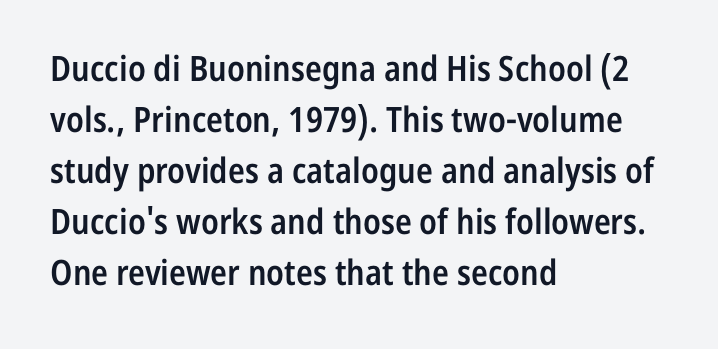
Q: Is the text bold? A: Semi-bold.
Q: Is the text italic (slanted)? A: No, it is upright.
Q: Is the typeface a serif or a sans-serif typeface? A: Sans-serif.
Q: Is the text underlined? A: No.
Q: How is the paragraph aligned? A: Left-aligned.
Q: Is the spacing between letters normal or unusually wide? A: Normal.
Q: Is the spacing between lines tight, normal or loose? A: Normal.
Q: Width (condensed, normal, or wide)? A: Condensed.
Q: Stroke contrast? A: Low.
Q: x-height? A: Medium.
Q: Monospaced? A: No.
